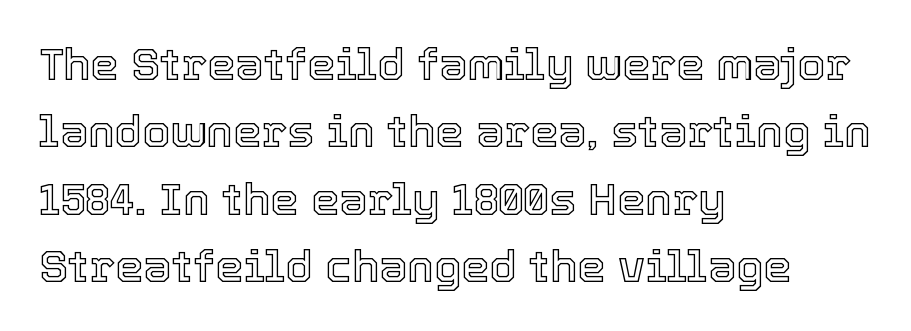
The lines sit at an ordinary, default distance from one another. Ordinary non-slanted type is in use. You could not count columns in this text — the font is proportionally spaced. Decoration check: the copy has no underline.
